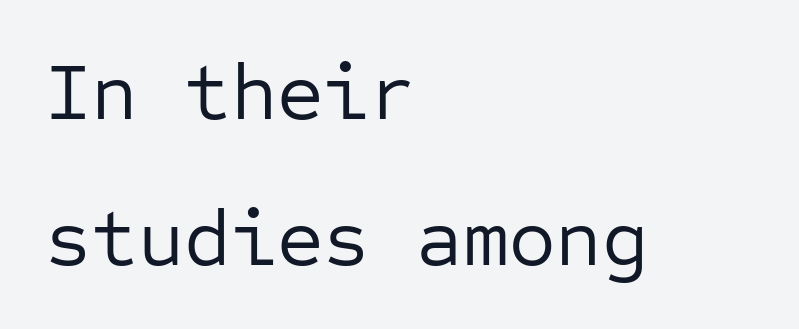
{"serif": "no", "italic": "no", "bold": "no", "weight": "regular", "width": "normal", "stroke_contrast": "low", "x_height": "medium", "monospaced": "yes", "underline": "no", "align": "left", "line_spacing_ratio": 1.83, "letter_spacing": "normal", "letter_spacing_em": 0.0, "glyph_px": 80}
